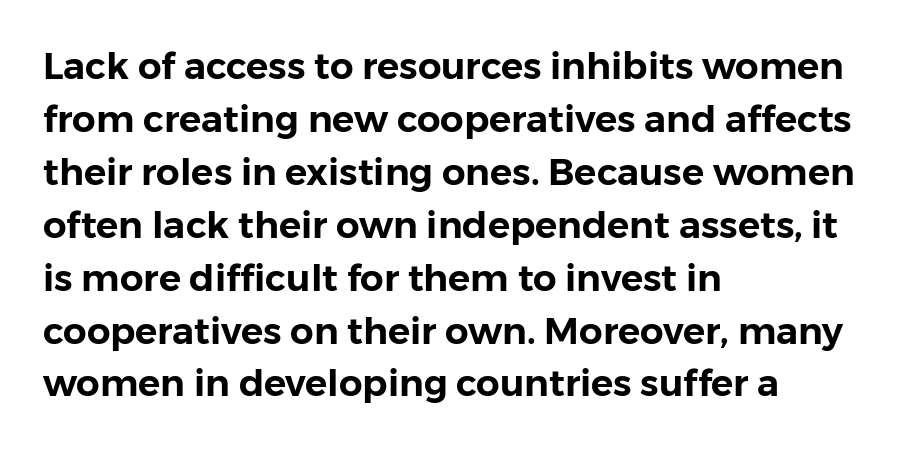
The image shows 37 px sans-serif type, upright; set left-aligned, normal line spacing (1.43x), normal letter spacing, not underlined; low stroke contrast and a medium x-height.
